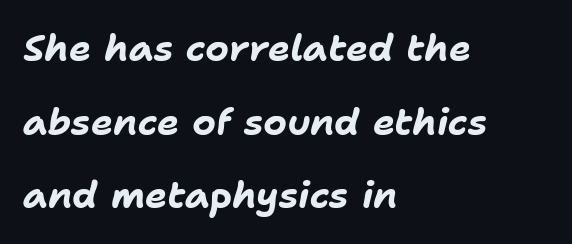
Strong, thick strokes mark this as bold type. The vertical gap from one line to the next is large. This rendering features lettering with no underline. Compared with typical body copy, the letter spacing here is the same. The lines in this sample share a left origin and differ only in where they stop.
